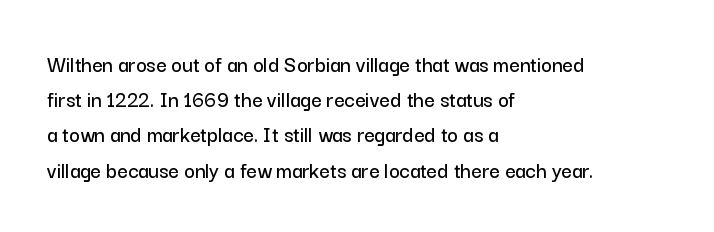
{"italic": "no", "underline": "no", "align": "left", "line_spacing": "normal", "line_spacing_ratio": 1.53, "letter_spacing": "normal", "letter_spacing_em": 0.0, "glyph_px": 23}
